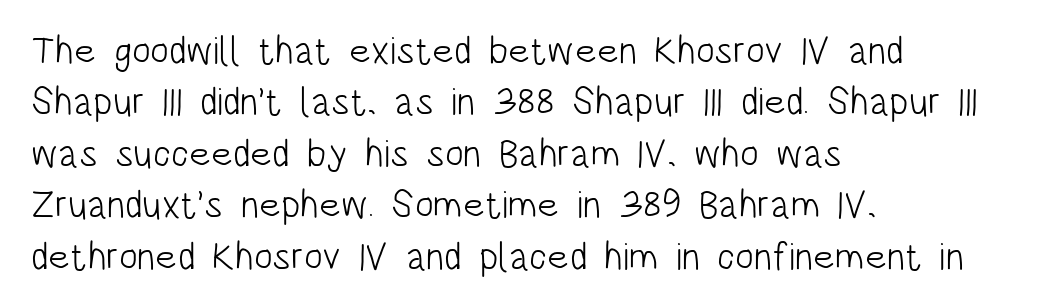
The image shows 39 px light, condensed sans-serif type, upright; set left-aligned, normal line spacing (1.32x), normal letter spacing, not underlined; low stroke contrast and a large x-height.
